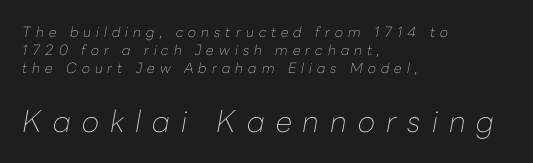
Q: Is the text bold? A: No.
Q: Is the text italic (slanted)? A: Yes, it leans right by about 10 degrees.
Q: Is the text underlined? A: No.
Q: How is the paragraph aligned? A: Left-aligned.
Q: Is the spacing between letters normal or unusually wide? A: Unusually wide.
Q: Is the spacing between lines tight, normal or loose? A: Normal.
Q: Which block of text is set in a larger size, the first (top) or the second (bottom)? A: The second (bottom) one.
Q: Width (condensed, normal, or wide)? A: Normal.
Q: Stroke contrast? A: Low.
Q: x-height? A: Medium.
Q: Monospaced? A: No.
